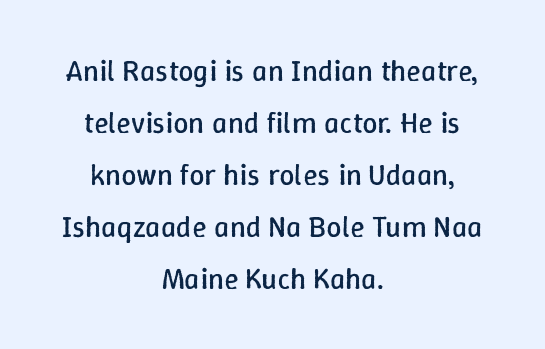
The image shows 30 px regular-weight type, upright; set centered, line spacing 1.73x, normal letter spacing, not underlined; low stroke contrast and a medium x-height.
